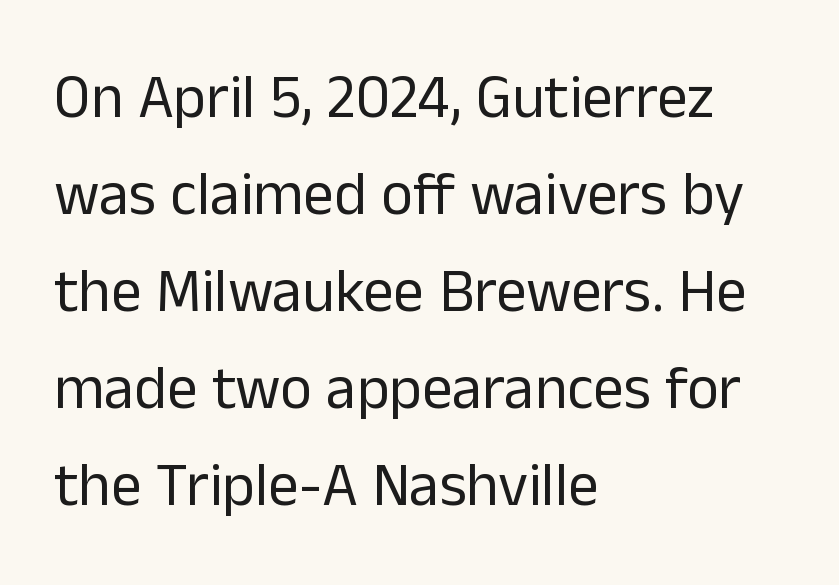
The image shows 61 px regular-weight sans-serif type, upright; set left-aligned, normal line spacing (1.59x), normal letter spacing, not underlined; low stroke contrast and a medium x-height.
